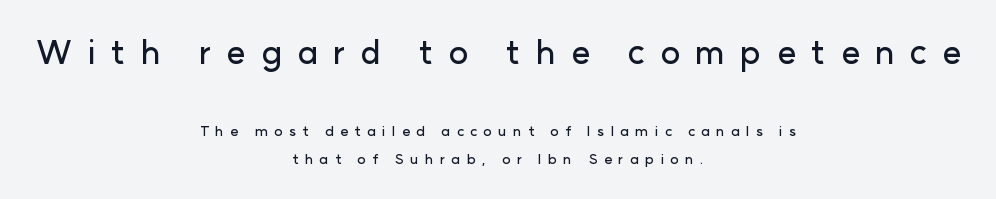
Q: Is the text italic (slanted)? A: No, it is upright.
Q: Is the typeface a serif or a sans-serif typeface? A: Sans-serif.
Q: Is the text underlined? A: No.
Q: How is the paragraph aligned? A: Centered.
Q: Is the spacing between letters normal or unusually wide? A: Unusually wide.
Q: Is the spacing between lines tight, normal or loose? A: Loose.
Q: Which block of text is set in a larger size, the first (top) or the second (bottom)? A: The first (top) one.
Q: Width (condensed, normal, or wide)? A: Normal.
Q: Stroke contrast? A: Low.
Q: x-height? A: Medium.
Q: Monospaced? A: No.
